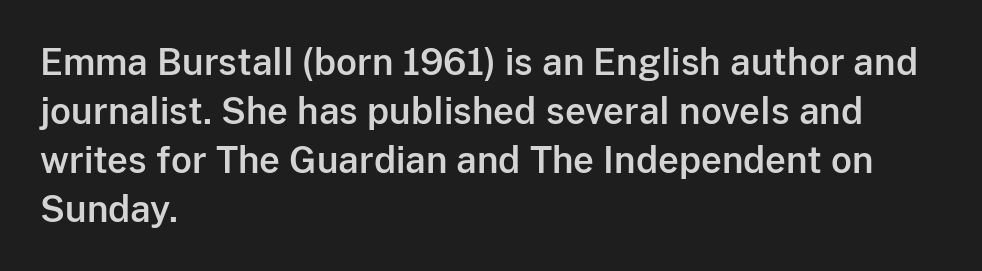
Q: Is the text italic (slanted)? A: No, it is upright.
Q: Is the typeface a serif or a sans-serif typeface? A: Sans-serif.
Q: Is the text underlined? A: No.
Q: How is the paragraph aligned? A: Left-aligned.
Q: Is the spacing between letters normal or unusually wide? A: Normal.
Q: Is the spacing between lines tight, normal or loose? A: Normal.
Q: Width (condensed, normal, or wide)? A: Normal.
Q: Stroke contrast? A: Low.
Q: x-height? A: Medium.
Q: Monospaced? A: No.
